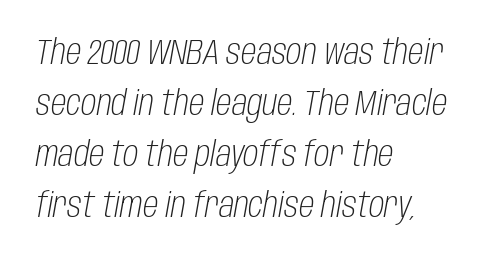
The face looks like a standard text weight, possibly lighter. Does the lettering tilt? It does — this is italic. If you measured baseline to baseline, you'd find a middling distance. This rendering uses left alignment, leaving the right contour irregular. The passage shown is not underscored anywhere.
